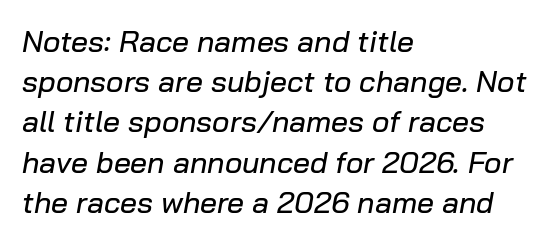
{"italic": "yes", "lean": "right", "slant_degrees": 10, "width": "normal", "stroke_contrast": "low", "x_height": "medium", "monospaced": "no", "underline": "no", "align": "left", "line_spacing": "normal", "line_spacing_ratio": 1.34, "letter_spacing": "normal", "letter_spacing_em": 0.0, "glyph_px": 30}
